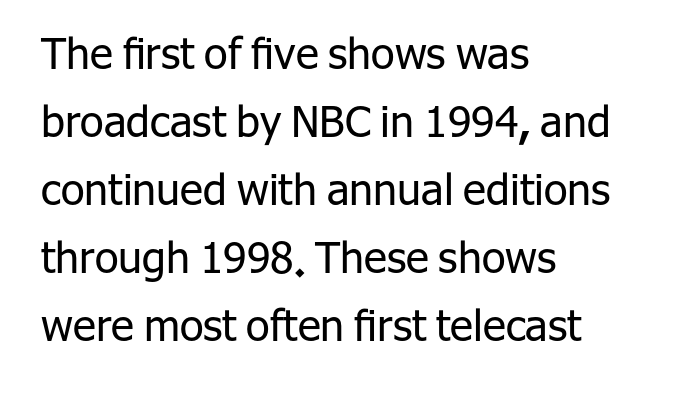
{"serif": "no", "italic": "no", "bold": "no", "weight": "regular", "width": "normal", "stroke_contrast": "low", "x_height": "medium", "monospaced": "no", "underline": "no", "align": "left", "line_spacing": "normal", "line_spacing_ratio": 1.58, "letter_spacing": "normal", "letter_spacing_em": 0.0, "glyph_px": 43}
